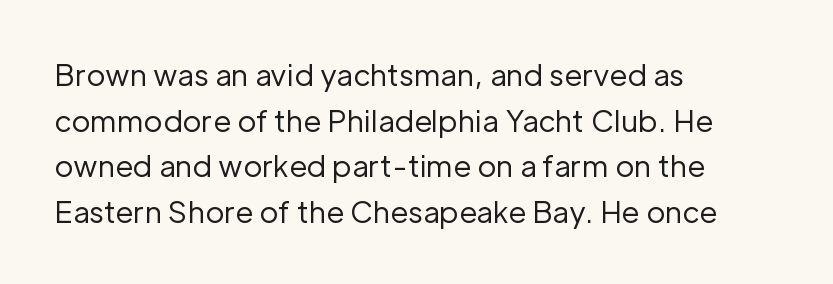
Q: Is the text bold? A: No.
Q: Is the text italic (slanted)? A: No, it is upright.
Q: Is the typeface a serif or a sans-serif typeface? A: Sans-serif.
Q: Is the text underlined? A: No.
Q: How is the paragraph aligned? A: Left-aligned.
Q: Is the spacing between letters normal or unusually wide? A: Normal.
Q: Is the spacing between lines tight, normal or loose? A: Normal.
Q: Width (condensed, normal, or wide)? A: Normal.
Q: Stroke contrast? A: Low.
Q: x-height? A: Medium.
Q: Monospaced? A: No.
